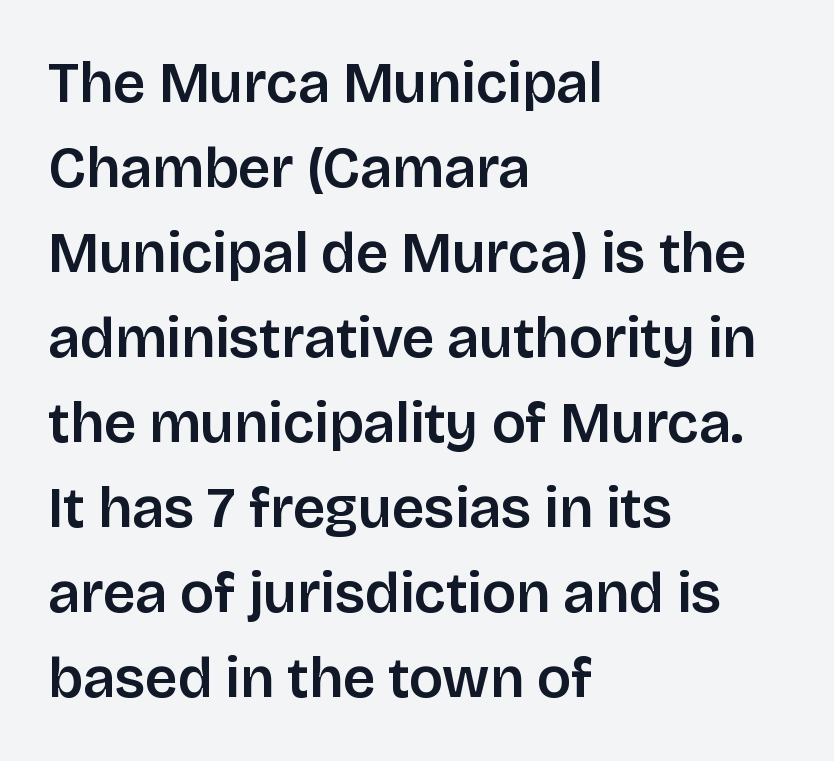
{"serif": "no", "italic": "no", "width": "normal", "stroke_contrast": "low", "x_height": "large", "monospaced": "no", "underline": "no", "align": "left", "line_spacing": "normal", "line_spacing_ratio": 1.49, "letter_spacing": "normal", "letter_spacing_em": 0.0, "glyph_px": 57}
